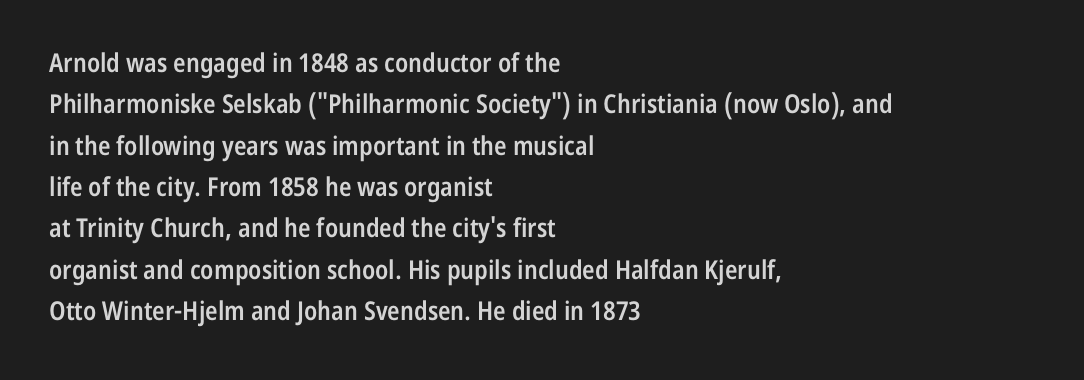
The image shows 26 px text type, upright; set left-aligned, normal line spacing (1.59x), normal letter spacing, not underlined.
